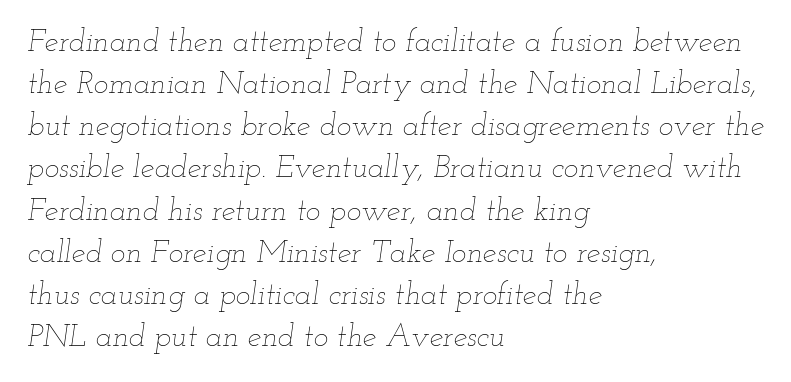
{"italic": "yes", "lean": "right", "slant_degrees": 12, "bold": "no", "weight": "thin", "width": "wide", "stroke_contrast": "low", "x_height": "small", "monospaced": "no", "underline": "no", "align": "left", "line_spacing": "normal", "line_spacing_ratio": 1.36, "letter_spacing": "normal", "letter_spacing_em": 0.0, "glyph_px": 31}
